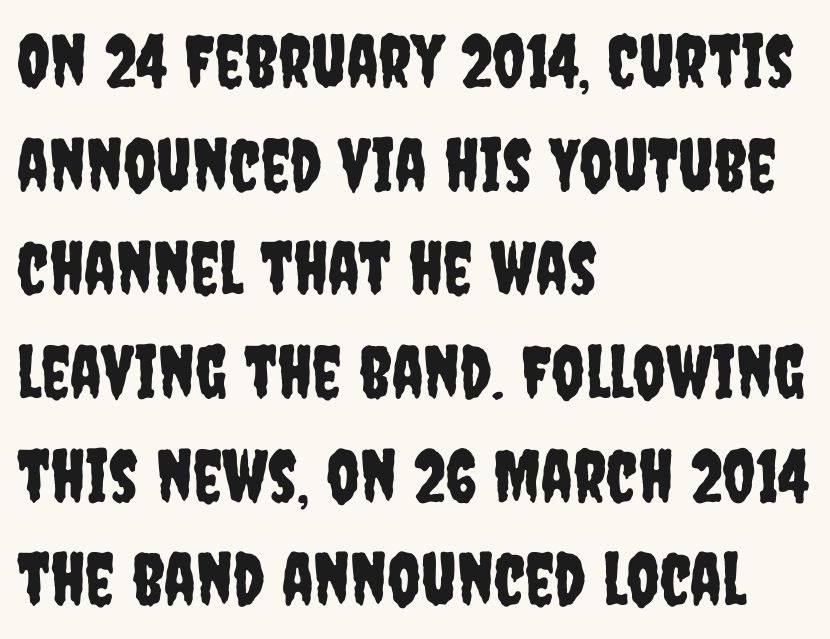
Is this a sans? Yes — the strokes have no serifs. Looks like regular typesetting: each glyph gets only the width it needs. These lines are set flush left with a ragged right edge. A clean baseline with only descenders dipping below it. Interline gaps are of average width in this sample. Is the letter spacing exaggerated? No — it looks like the ordinary default.
